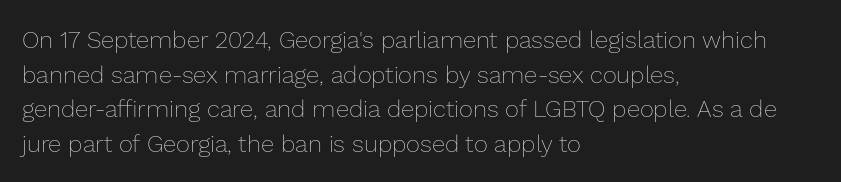
The image shows 24 px text type, upright; set left-aligned, normal line spacing (1.44x), normal letter spacing, not underlined.
